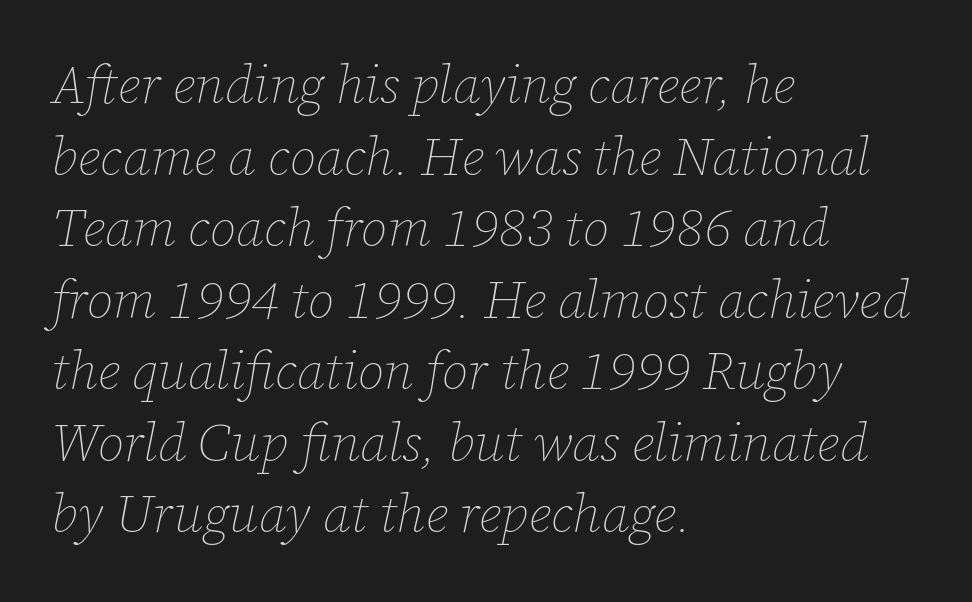
Q: Is the text bold? A: No.
Q: Is the text italic (slanted)? A: Yes, it leans right by about 12 degrees.
Q: Is the text underlined? A: No.
Q: How is the paragraph aligned? A: Left-aligned.
Q: Is the spacing between letters normal or unusually wide? A: Normal.
Q: Is the spacing between lines tight, normal or loose? A: Normal.
Q: Width (condensed, normal, or wide)? A: Normal.
Q: Stroke contrast? A: Low.
Q: x-height? A: Medium.
Q: Monospaced? A: No.
